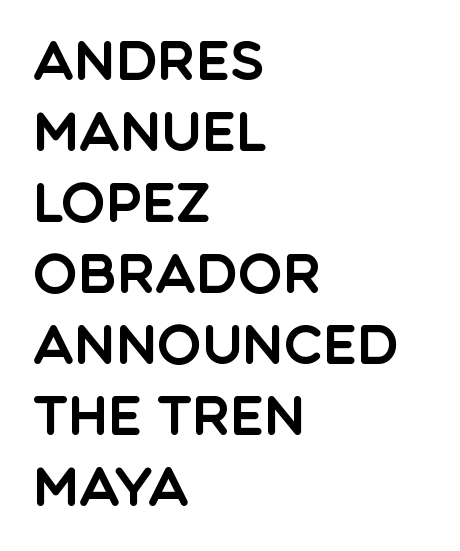
Q: Is the text italic (slanted)? A: No, it is upright.
Q: Is the typeface a serif or a sans-serif typeface? A: Sans-serif.
Q: Is the text underlined? A: No.
Q: How is the paragraph aligned? A: Left-aligned.
Q: Is the spacing between letters normal or unusually wide? A: Normal.
Q: Is the spacing between lines tight, normal or loose? A: Normal.
Q: Width (condensed, normal, or wide)? A: Normal.
Q: x-height? A: Large.
Q: Monospaced? A: No.
